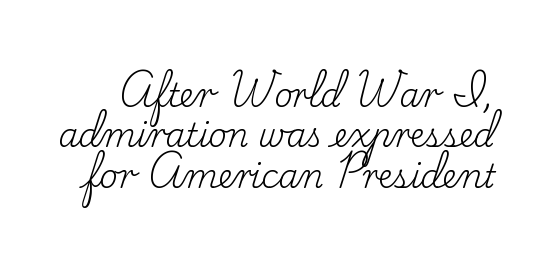
The letters look calm and open, with moderate or lighter stems. Default kerning and tracking; the words read as compact shapes. Letterform terminals end in serifs throughout the passage. These lines sit exactly where default settings would place them.
